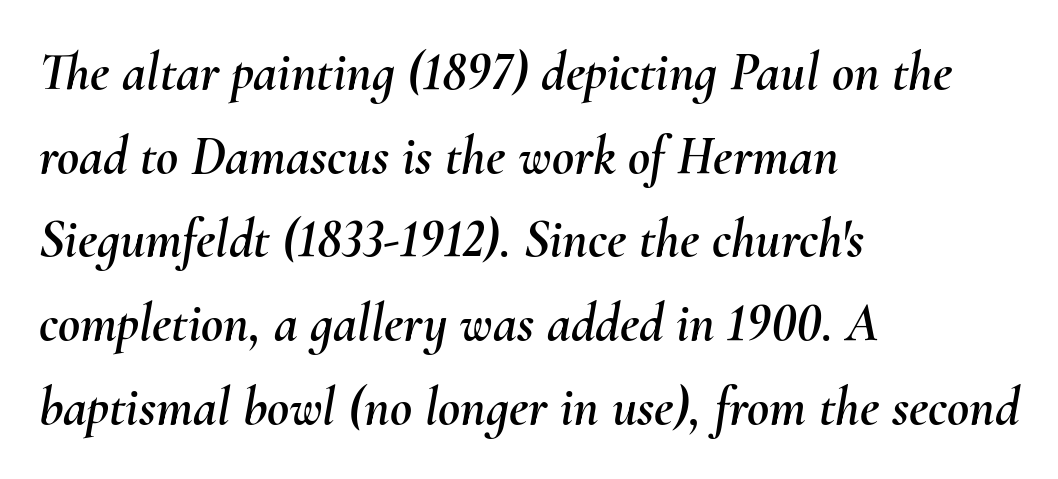
The image shows 54 px text type, italic (leaning right); set left-aligned, normal line spacing (1.55x), normal letter spacing, not underlined; medium stroke contrast and a small x-height.
